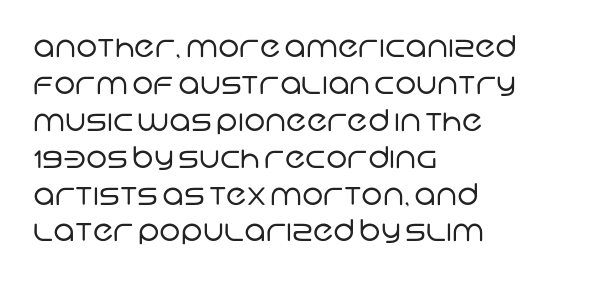
Q: Is the text bold? A: No.
Q: Is the typeface a serif or a sans-serif typeface? A: Sans-serif.
Q: Is the text underlined? A: No.
Q: How is the paragraph aligned? A: Left-aligned.
Q: Is the spacing between letters normal or unusually wide? A: Normal.
Q: Width (condensed, normal, or wide)? A: Normal.
Q: Stroke contrast? A: Low.
Q: x-height? A: Large.
Q: Monospaced? A: No.
